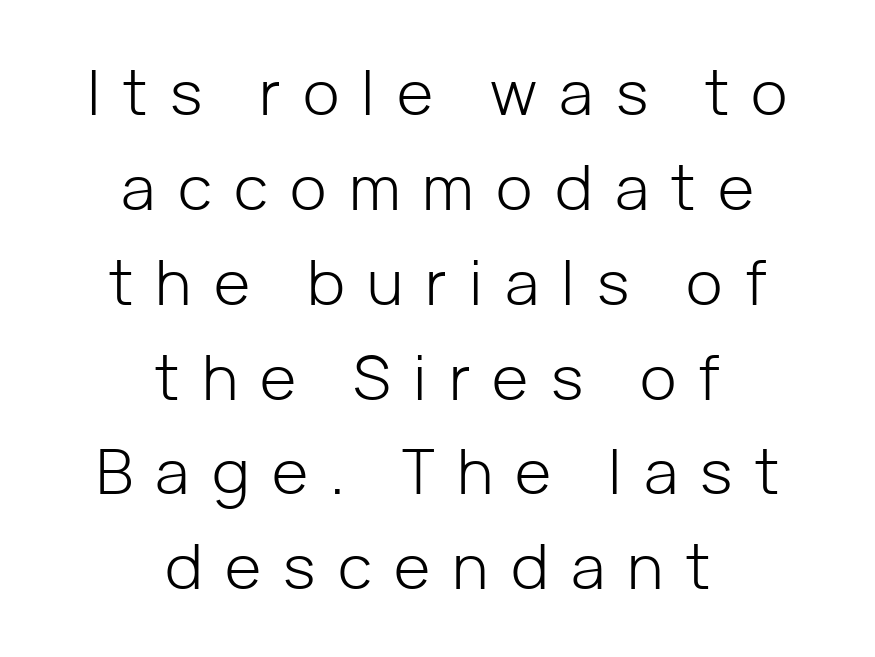
The image shows 62 px light sans-serif type, upright; set centered, normal line spacing (1.53x), unusually wide letter spacing (+0.36 em), not underlined; low stroke contrast and a medium x-height.
